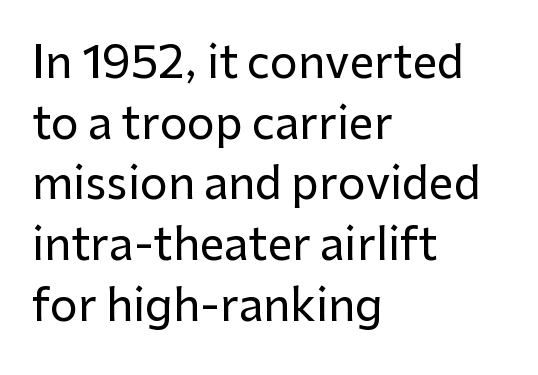
Leading matches the norm, producing a regular column. Every character sits straight up, as roman type does. The characters display no serif detailing; their extremities are plain. Underlining? Definitely not there.
